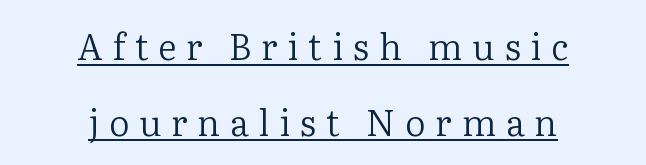
Q: Is the text bold? A: No.
Q: Is the text italic (slanted)? A: No, it is upright.
Q: Is the typeface a serif or a sans-serif typeface? A: Serif.
Q: Is the text underlined? A: Yes.
Q: How is the paragraph aligned? A: Centered.
Q: Is the spacing between letters normal or unusually wide? A: Unusually wide.
Q: Is the spacing between lines tight, normal or loose? A: Loose.
Q: Width (condensed, normal, or wide)? A: Normal.
Q: Stroke contrast? A: Low.
Q: x-height? A: Medium.
Q: Monospaced? A: No.
